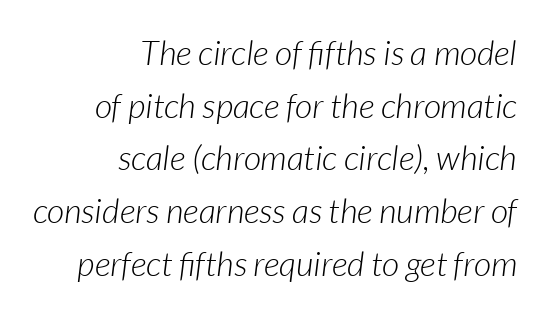
The rag falls on the left side of this text block. Compared with ordinary roman type, these characters are visibly tilted. The font is comparable to plain body text, perhaps lighter. This rendering leaves character spacing at its baseline value. Character widths vary here, with narrow letters taking less room than wide ones.
